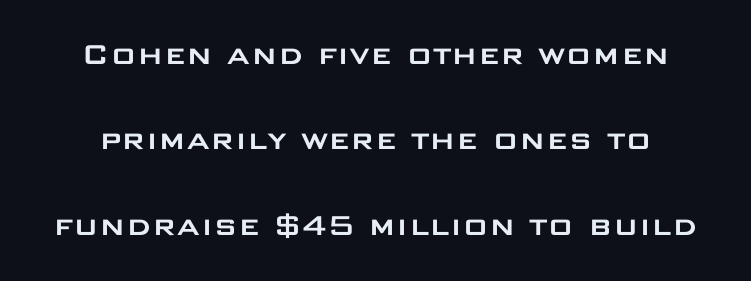
Q: Is the text italic (slanted)? A: No, it is upright.
Q: Is the typeface a serif or a sans-serif typeface? A: Sans-serif.
Q: Is the text underlined? A: No.
Q: Is the spacing between letters normal or unusually wide? A: Normal.
Q: Is the spacing between lines tight, normal or loose? A: Loose.
Q: Width (condensed, normal, or wide)? A: Wide.
Q: Stroke contrast? A: Low.
Q: x-height? A: Large.
Q: Monospaced? A: No.
